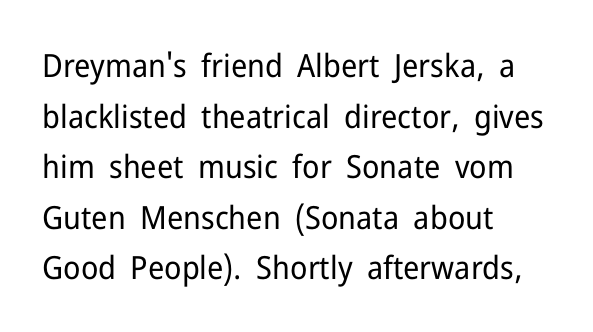
Q: Is the text bold? A: No.
Q: Is the text italic (slanted)? A: No, it is upright.
Q: Is the typeface a serif or a sans-serif typeface? A: Sans-serif.
Q: Is the text underlined? A: No.
Q: How is the paragraph aligned? A: Left-aligned.
Q: Is the spacing between letters normal or unusually wide? A: Normal.
Q: Is the spacing between lines tight, normal or loose? A: Normal.
Q: Width (condensed, normal, or wide)? A: Normal.
Q: Stroke contrast? A: Low.
Q: x-height? A: Medium.
Q: Monospaced? A: No.
